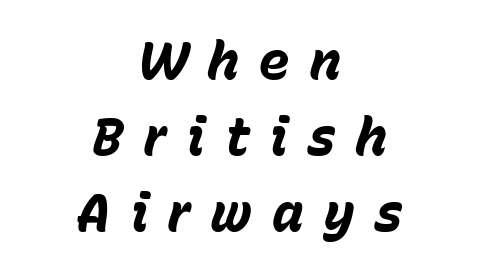
{"italic": "yes", "lean": "right", "slant_degrees": 15, "bold": "yes", "weight": "bold", "width": "normal", "stroke_contrast": "low", "x_height": "medium", "monospaced": "no", "underline": "no", "align": "center", "line_spacing": "normal", "line_spacing_ratio": 1.43, "letter_spacing": "wide", "letter_spacing_em": 0.36, "glyph_px": 53}
